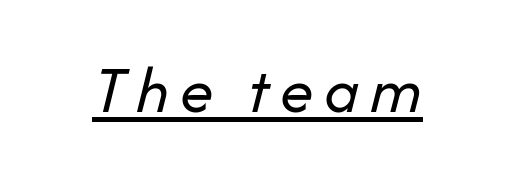
The image shows 67 px regular-weight type, italic (leaning right); set underlined; low stroke contrast and a medium x-height.
